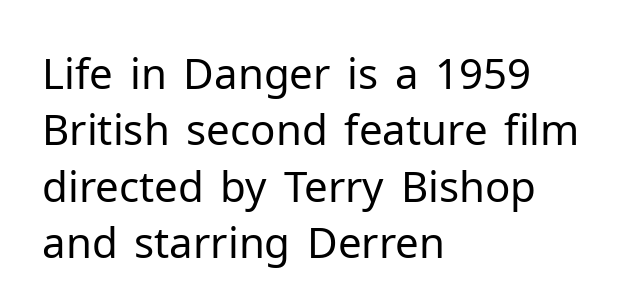
The image shows 42 px regular-weight sans-serif type, upright; set left-aligned, normal line spacing (1.34x), normal letter spacing, not underlined; low stroke contrast and a medium x-height.
